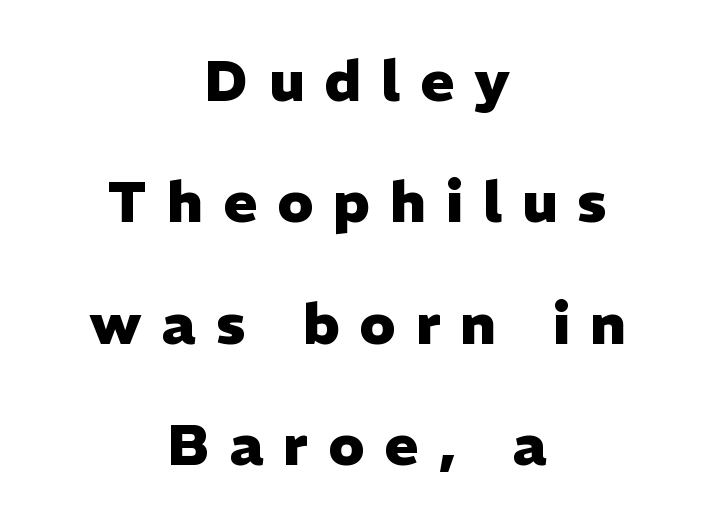
Caption: multi-line text, centered on the measure. The characters display no serif detailing; their extremities are plain. The vertical gap from one line to the next is large. Designer's note — italics off, roman on. Proportional: the letters do not fall into vertical columns. Plain, unruled lines of type.
